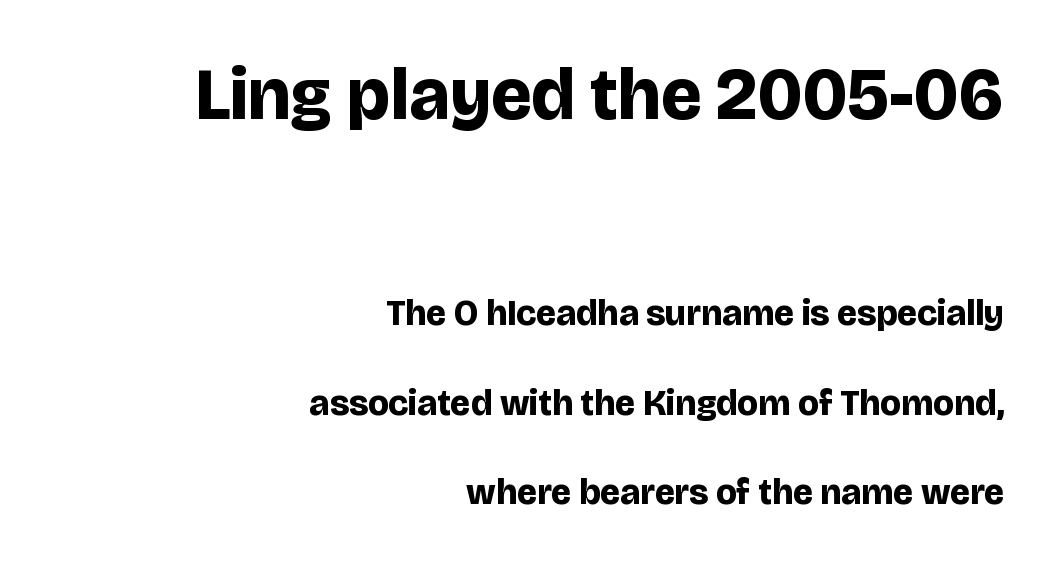
I'd call this a sans setting — the letters go barefoot. Large over small — that's the arrangement of the two blocks here. Only glyphs here, with clear space below each row. The passage shown is typed in a proportional face where columns would drift. Posture: upright roman. Airy leading.
